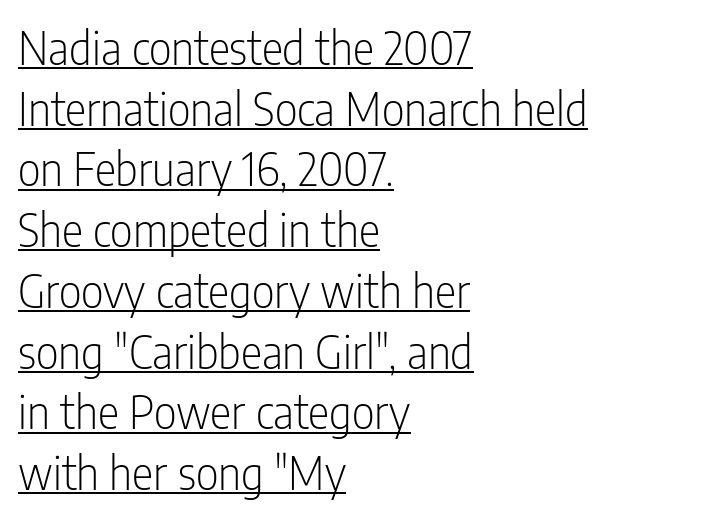
Q: Is the text bold? A: No.
Q: Is the text italic (slanted)? A: No, it is upright.
Q: Is the typeface a serif or a sans-serif typeface? A: Sans-serif.
Q: Is the text underlined? A: Yes.
Q: How is the paragraph aligned? A: Left-aligned.
Q: Is the spacing between letters normal or unusually wide? A: Normal.
Q: Is the spacing between lines tight, normal or loose? A: Normal.
Q: Width (condensed, normal, or wide)? A: Condensed.
Q: Stroke contrast? A: Low.
Q: x-height? A: Medium.
Q: Monospaced? A: No.
